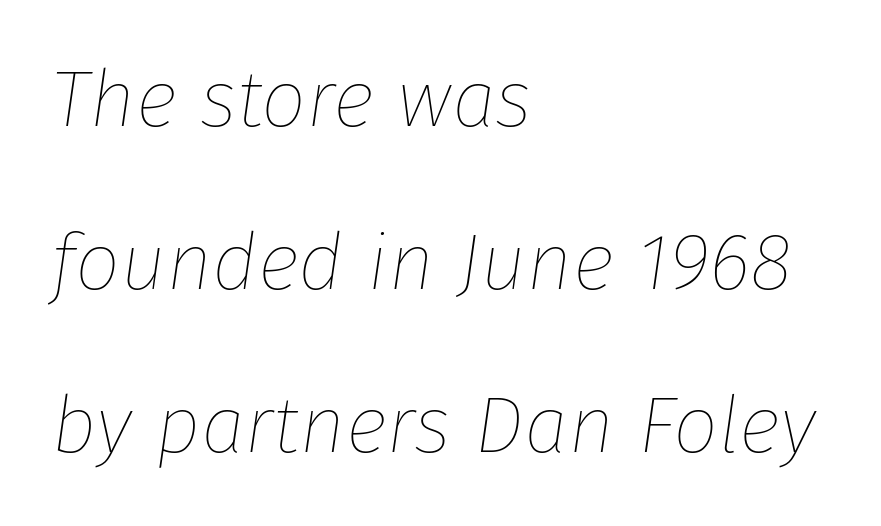
Teacher's note: observe the even left margin — that is flush-left alignment. This is not heavy type; no bold has been used. The foot of each line stays bare and open. Leading is clearly above the norm, producing a sparse column. Compared with typical body copy, the letter spacing here is the same.
